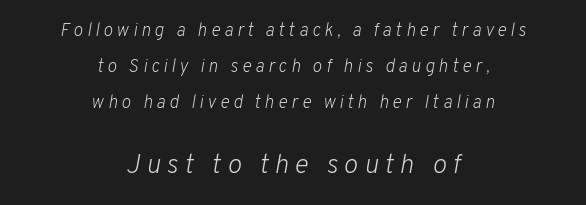
Q: Is the text bold? A: No.
Q: Is the text italic (slanted)? A: Yes, it leans right by about 10 degrees.
Q: Is the text underlined? A: No.
Q: How is the paragraph aligned? A: Centered.
Q: Is the spacing between letters normal or unusually wide? A: Unusually wide.
Q: Is the spacing between lines tight, normal or loose? A: Loose.
Q: Which block of text is set in a larger size, the first (top) or the second (bottom)? A: The second (bottom) one.
